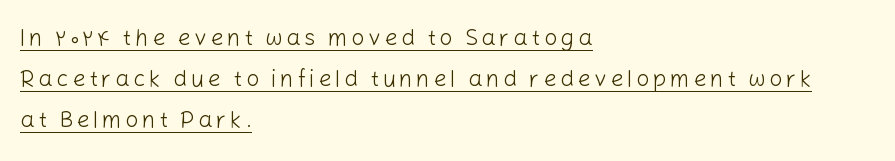
{"italic": "no", "bold": "no", "underline": "yes", "align": "left", "line_spacing_ratio": 1.78, "glyph_px": 23}
